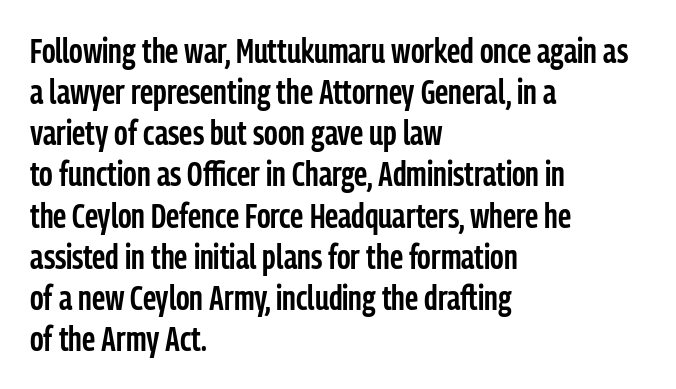
{"serif": "no", "italic": "no", "bold": "semi", "weight": "semibold", "width": "condensed", "stroke_contrast": "low", "x_height": "medium", "monospaced": "no", "underline": "no", "align": "left", "line_spacing_ratio": 1.21, "letter_spacing": "normal", "letter_spacing_em": 0.0, "glyph_px": 34}
